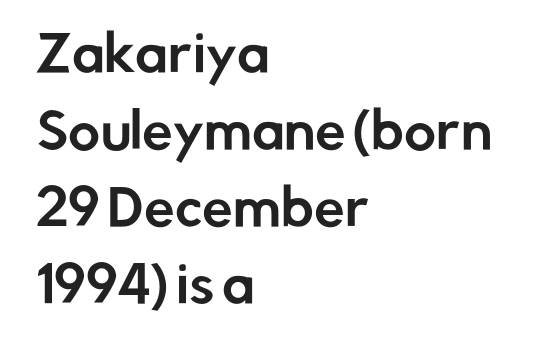
The designer left line spacing at the default. The space beneath each line is pristine and unruled. Tracking value appears to be zero — textbook default spacing. All the whitespace from short lines collects on the right. In terms of letterform style, serifs are entirely absent. A roman cut, with each character standing at attention.
